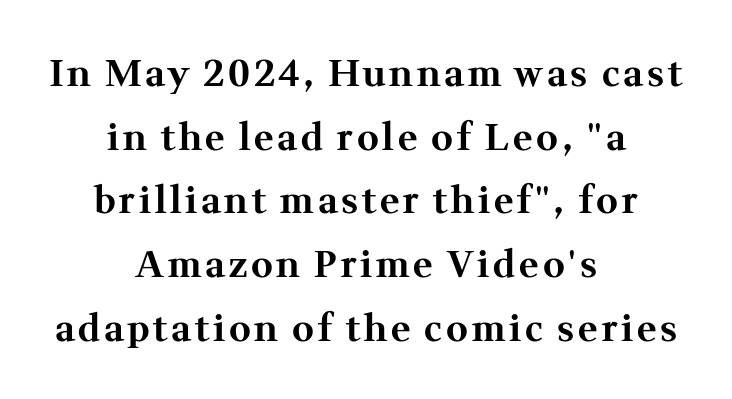
The image shows 37 px bold serif type, upright; set centered, line spacing 1.72x, not underlined; medium stroke contrast and a medium x-height.
